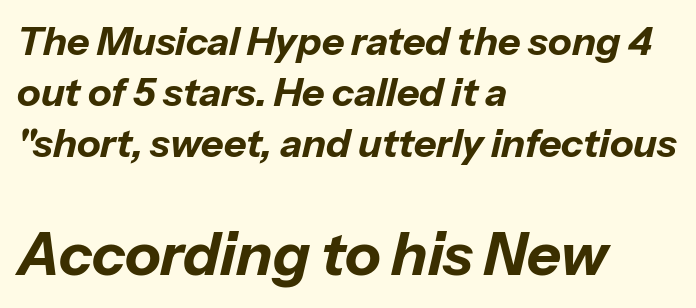
Q: Is the text bold? A: Yes.
Q: Is the text italic (slanted)? A: Yes, it leans right by about 13 degrees.
Q: Is the text underlined? A: No.
Q: How is the paragraph aligned? A: Left-aligned.
Q: Is the spacing between letters normal or unusually wide? A: Normal.
Q: Is the spacing between lines tight, normal or loose? A: Normal.
Q: Which block of text is set in a larger size, the first (top) or the second (bottom)? A: The second (bottom) one.
Q: Width (condensed, normal, or wide)? A: Normal.
Q: Stroke contrast? A: Low.
Q: x-height? A: Medium.
Q: Monospaced? A: No.
